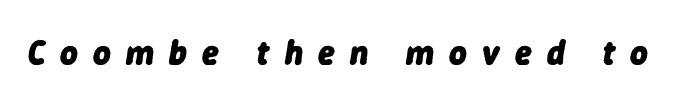
Q: Is the text bold? A: Yes.
Q: Is the text italic (slanted)? A: Yes, it leans right by about 9 degrees.
Q: Is the text underlined? A: No.
Q: Is the spacing between letters normal or unusually wide? A: Unusually wide.
Q: Width (condensed, normal, or wide)? A: Normal.
Q: Stroke contrast? A: Low.
Q: x-height? A: Medium.
Q: Monospaced? A: No.
